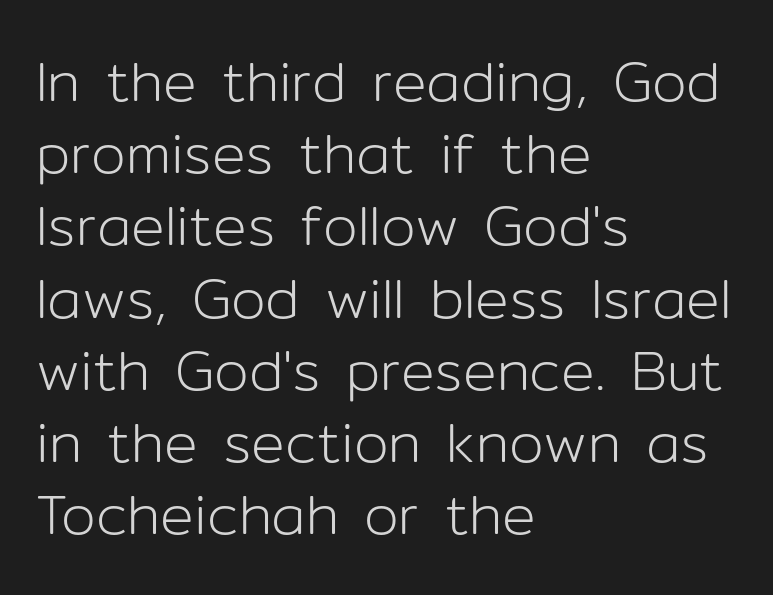
{"serif": "no", "italic": "no", "bold": "no", "weight": "light", "width": "normal", "stroke_contrast": "low", "x_height": "medium", "monospaced": "no", "underline": "no", "align": "left", "line_spacing": "normal", "line_spacing_ratio": 1.29, "letter_spacing": "normal", "letter_spacing_em": 0.0, "glyph_px": 56}
